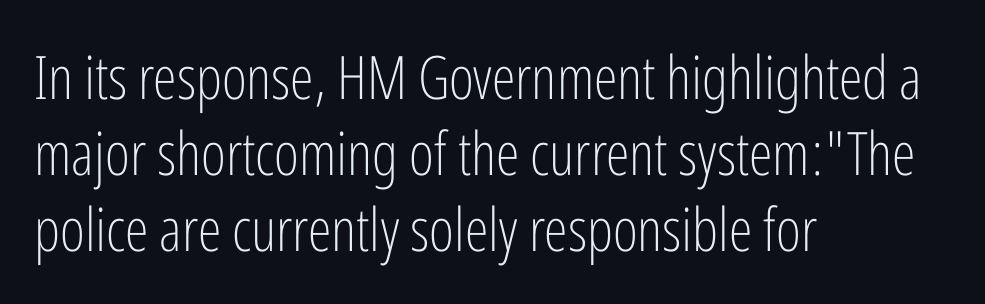
{"serif": "no", "italic": "no", "bold": "no", "weight": "light", "width": "condensed", "stroke_contrast": "low", "x_height": "medium", "monospaced": "no", "underline": "no", "align": "left", "line_spacing": "normal", "line_spacing_ratio": 1.27, "letter_spacing": "normal", "letter_spacing_em": 0.0, "glyph_px": 60}
